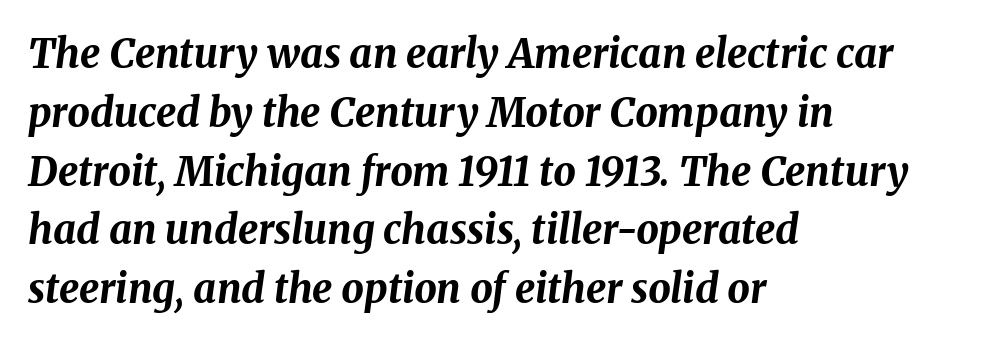
The image shows 40 px bold type, italic (leaning right); set left-aligned, normal line spacing (1.47x), normal letter spacing, not underlined; medium stroke contrast and a medium x-height.
